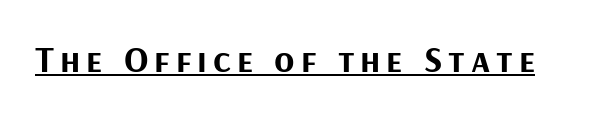
Are there feet on the stems? There aren't — it's a sans. Do the characters align in a grid? No, the font is proportional. This is the regular roman posture of the typeface. Does a line run under the words? Yes, clearly. What weight is shown? A full bold with thick strokes.
